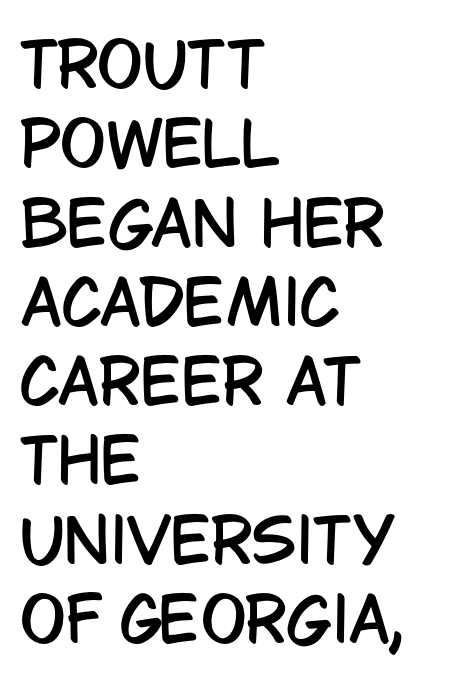
The image shows 61 px condensed sans-serif type, upright; set left-aligned, normal line spacing (1.3x), normal letter spacing, not underlined; low stroke contrast and a large x-height.
